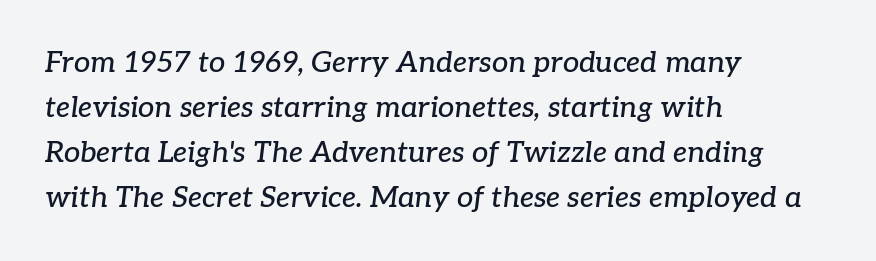
Q: Is the text italic (slanted)? A: Yes, it leans right by about 7 degrees.
Q: Is the typeface a serif or a sans-serif typeface? A: Serif.
Q: Is the text underlined? A: No.
Q: How is the paragraph aligned? A: Left-aligned.
Q: Is the spacing between letters normal or unusually wide? A: Normal.
Q: Is the spacing between lines tight, normal or loose? A: Normal.
Q: Width (condensed, normal, or wide)? A: Normal.
Q: Stroke contrast? A: Low.
Q: x-height? A: Medium.
Q: Monospaced? A: No.
